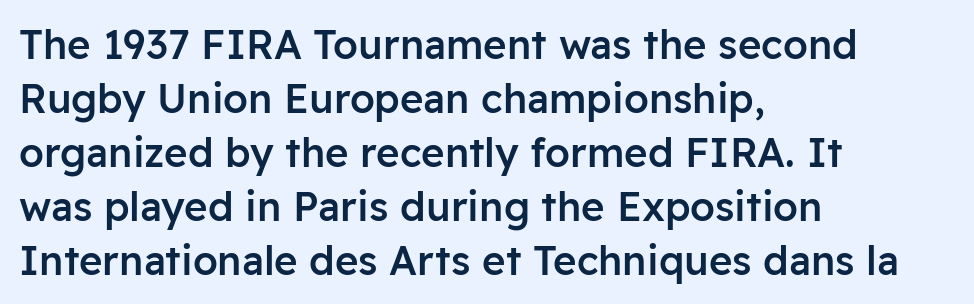
I'd call this a sans setting — the letters go barefoot. Typeset ragged right — the left edge is the straight one. This rendering leaves character spacing at its baseline value. Every letter is mildly thick-stroked: semibold rather than bold. The font's upright variant was chosen for this text.
